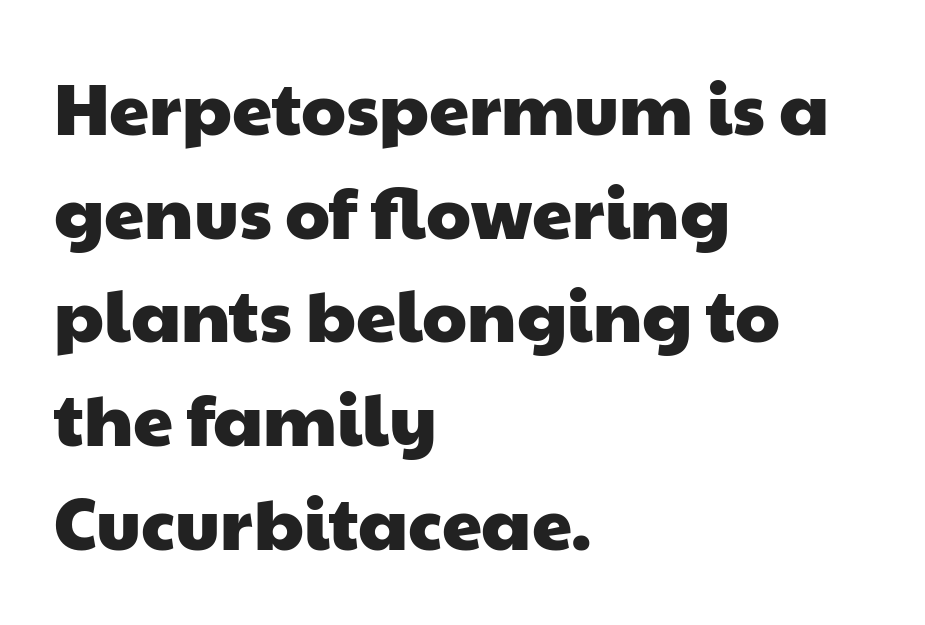
Interline gaps are of average width in this sample. The font family rendered here belongs to the sans-serif group. How are the letters spaced? Ordinarily, with no added tracking. Where is the straight margin? On the left. Has an underline been added? It has not.
